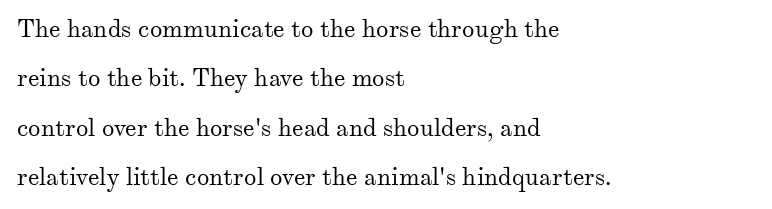
{"italic": "no", "bold": "no", "underline": "no", "align": "left", "line_spacing": "loose", "line_spacing_ratio": 1.98, "letter_spacing": "normal", "letter_spacing_em": 0.0, "glyph_px": 25}
